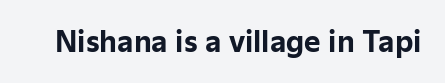
Q: Is the text bold? A: Yes.
Q: Is the text italic (slanted)? A: No, it is upright.
Q: Is the typeface a serif or a sans-serif typeface? A: Sans-serif.
Q: Is the text underlined? A: No.
Q: Is the spacing between letters normal or unusually wide? A: Normal.
Q: Width (condensed, normal, or wide)? A: Normal.
Q: Stroke contrast? A: Low.
Q: x-height? A: Medium.
Q: Monospaced? A: No.
